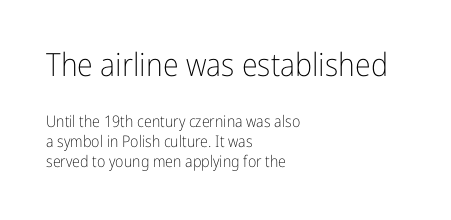
Q: Is the text bold? A: No.
Q: Is the text italic (slanted)? A: No, it is upright.
Q: Is the typeface a serif or a sans-serif typeface? A: Sans-serif.
Q: Is the text underlined? A: No.
Q: How is the paragraph aligned? A: Left-aligned.
Q: Is the spacing between letters normal or unusually wide? A: Normal.
Q: Is the spacing between lines tight, normal or loose? A: Normal.
Q: Which block of text is set in a larger size, the first (top) or the second (bottom)? A: The first (top) one.
Q: Width (condensed, normal, or wide)? A: Condensed.
Q: Stroke contrast? A: Low.
Q: x-height? A: Medium.
Q: Monospaced? A: No.
